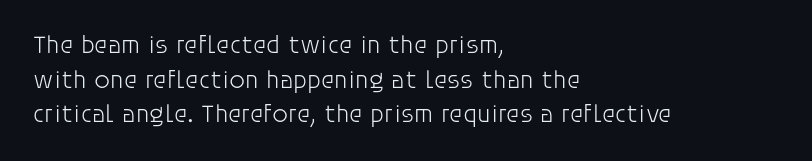
The image shows 25 px text type, upright; set left-aligned, normal line spacing (1.39x), normal letter spacing, not underlined.
